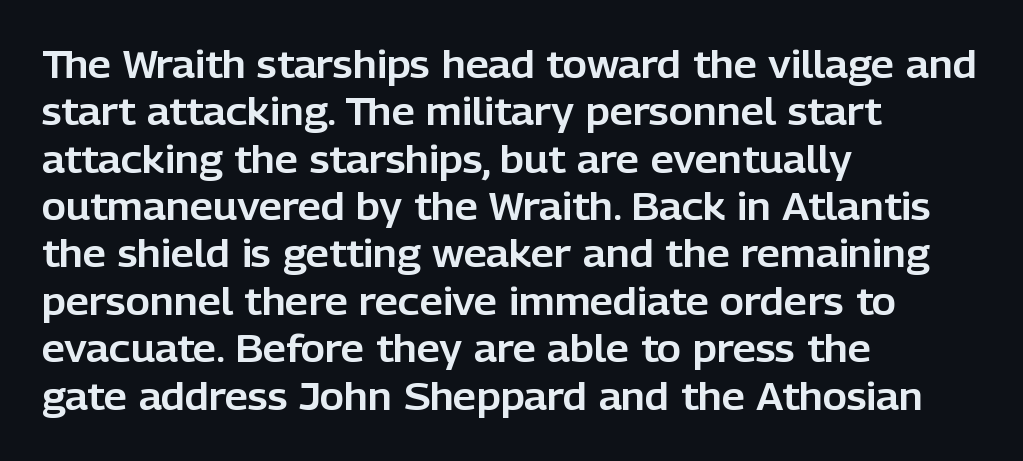
Q: Is the text italic (slanted)? A: No, it is upright.
Q: Is the typeface a serif or a sans-serif typeface? A: Sans-serif.
Q: Is the text underlined? A: No.
Q: How is the paragraph aligned? A: Left-aligned.
Q: Is the spacing between letters normal or unusually wide? A: Normal.
Q: Is the spacing between lines tight, normal or loose? A: Normal.
Q: Width (condensed, normal, or wide)? A: Normal.
Q: Stroke contrast? A: Low.
Q: x-height? A: Medium.
Q: Monospaced? A: No.
